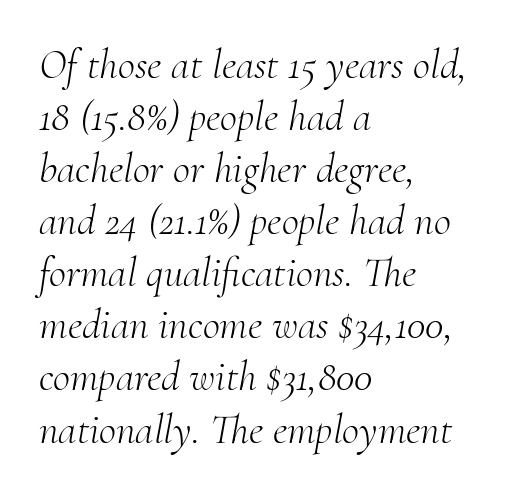
A clean baseline with only descenders dipping below it. Looks like regular typesetting: each glyph gets only the width it needs. The rag falls on the right side of this text block. Typographically, this falls in the serif category. Designer's note — italics engaged.
